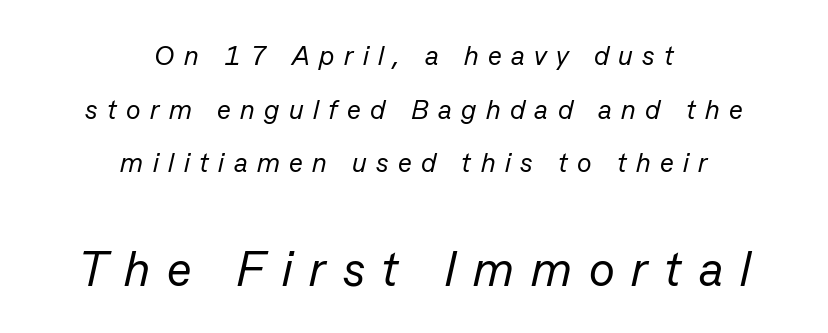
Q: Is the text bold? A: No.
Q: Is the text italic (slanted)? A: Yes, it leans right by about 13 degrees.
Q: Is the text underlined? A: No.
Q: How is the paragraph aligned? A: Centered.
Q: Is the spacing between letters normal or unusually wide? A: Unusually wide.
Q: Is the spacing between lines tight, normal or loose? A: Loose.
Q: Which block of text is set in a larger size, the first (top) or the second (bottom)? A: The second (bottom) one.
Q: Width (condensed, normal, or wide)? A: Normal.
Q: Stroke contrast? A: Low.
Q: x-height? A: Medium.
Q: Monospaced? A: No.
